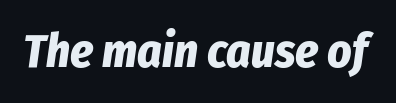
Q: Is the text bold? A: Yes.
Q: Is the text italic (slanted)? A: Yes, it leans right by about 8 degrees.
Q: Is the text underlined? A: No.
Q: Is the spacing between letters normal or unusually wide? A: Normal.
Q: Width (condensed, normal, or wide)? A: Condensed.
Q: Stroke contrast? A: Low.
Q: x-height? A: Medium.
Q: Monospaced? A: No.
